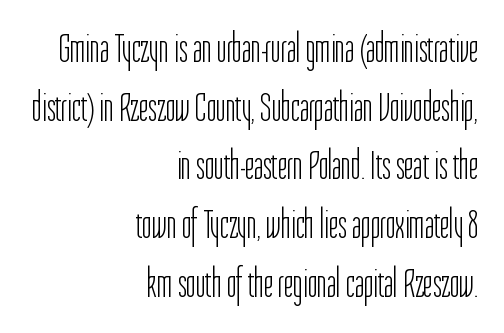
Q: Is the text bold? A: No.
Q: Is the text italic (slanted)? A: No, it is upright.
Q: Is the typeface a serif or a sans-serif typeface? A: Sans-serif.
Q: Is the text underlined? A: No.
Q: How is the paragraph aligned? A: Right-aligned.
Q: Is the spacing between letters normal or unusually wide? A: Normal.
Q: Is the spacing between lines tight, normal or loose? A: Normal.
Q: Width (condensed, normal, or wide)? A: Condensed.
Q: Stroke contrast? A: Low.
Q: x-height? A: Medium.
Q: Monospaced? A: No.
